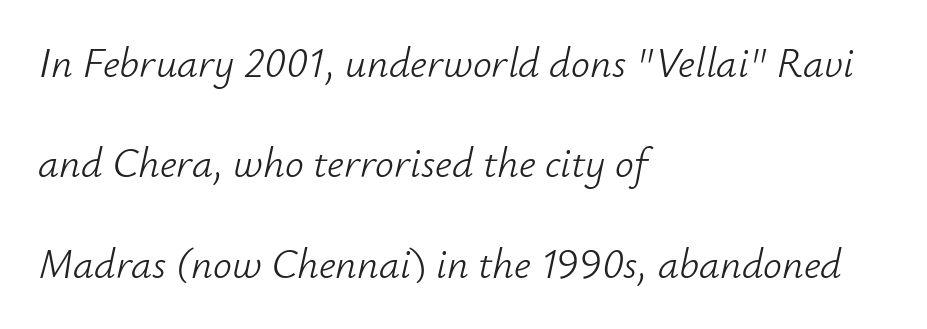
Q: Is the text bold? A: No.
Q: Is the text italic (slanted)? A: Yes, it leans right by about 12 degrees.
Q: Is the text underlined? A: No.
Q: How is the paragraph aligned? A: Left-aligned.
Q: Is the spacing between letters normal or unusually wide? A: Normal.
Q: Is the spacing between lines tight, normal or loose? A: Loose.
Q: Width (condensed, normal, or wide)? A: Normal.
Q: Stroke contrast? A: Low.
Q: x-height? A: Small.
Q: Monospaced? A: No.
